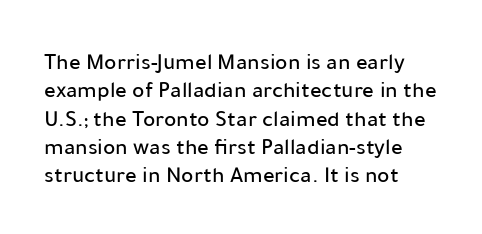
The image shows 23 px text type, upright; set line spacing 1.23x, normal letter spacing, not underlined.
